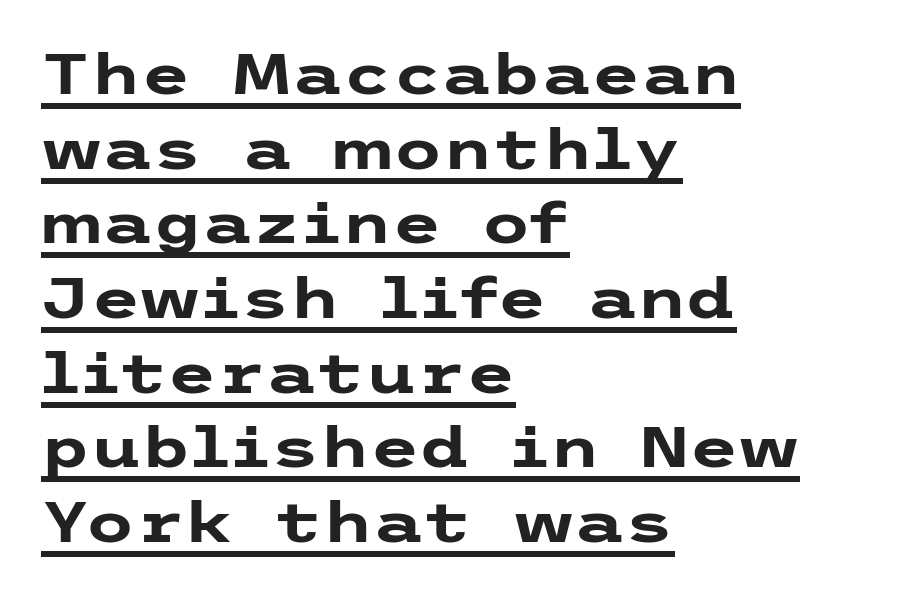
The specimen includes a rule beneath the text block's lines. This rendering uses left alignment, leaving the right contour irregular. Each word holds together tightly as a unit, with standard inter-letter gaps. Look at the bottom of the vertical strokes: they stop flat, with no serifs.
